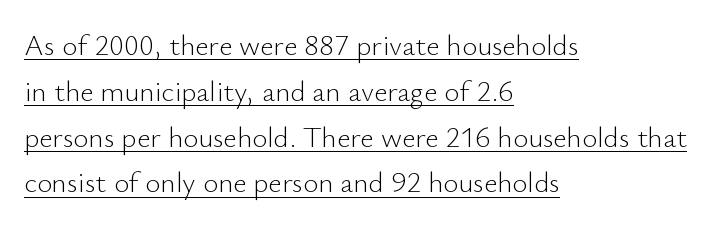
Q: Is the text bold? A: No.
Q: Is the text italic (slanted)? A: No, it is upright.
Q: Is the typeface a serif or a sans-serif typeface? A: Sans-serif.
Q: Is the text underlined? A: Yes.
Q: How is the paragraph aligned? A: Left-aligned.
Q: Is the spacing between letters normal or unusually wide? A: Normal.
Q: Is the spacing between lines tight, normal or loose? A: Normal.
Q: Width (condensed, normal, or wide)? A: Normal.
Q: Stroke contrast? A: Low.
Q: x-height? A: Small.
Q: Monospaced? A: No.
